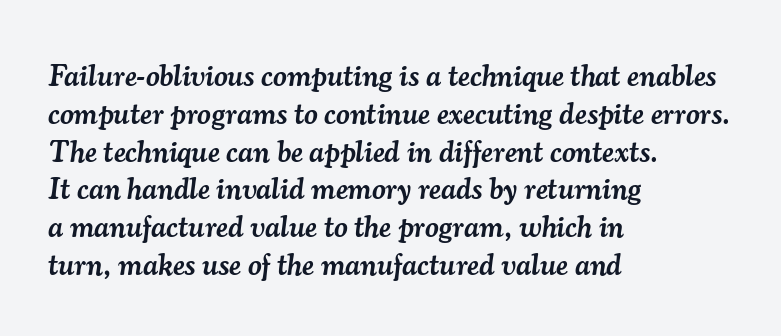
These lines sit exactly where default settings would place them. Is the type slanted? Yes — the strokes lean at a clear angle. The type is set solid horizontally, with unmodified tracking. Has an underline been added? It has not. Look at the bottom of the vertical strokes: they flare into serifs here.
